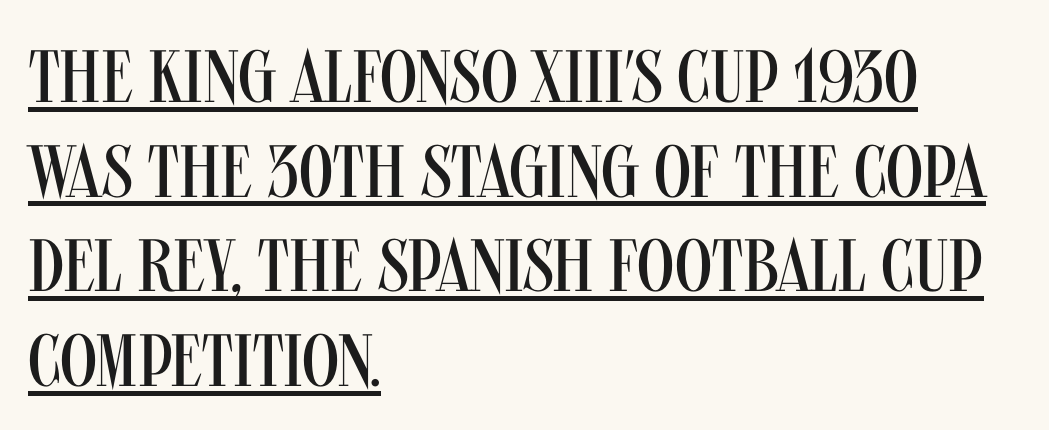
{"serif": "no", "italic": "no", "bold": "no", "weight": "regular", "width": "condensed", "stroke_contrast": "medium", "x_height": "large", "monospaced": "no", "underline": "yes", "align": "left", "line_spacing": "normal", "line_spacing_ratio": 1.28, "letter_spacing": "normal", "letter_spacing_em": 0.0, "glyph_px": 74}
